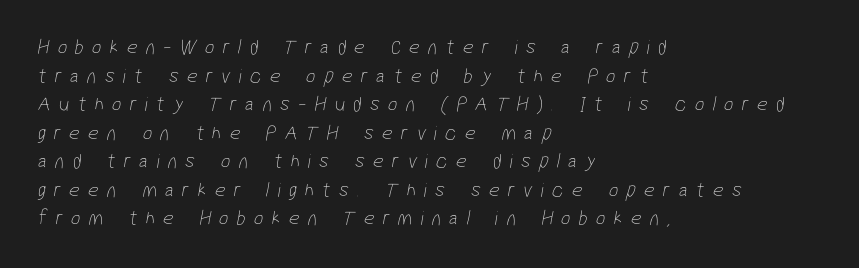
Q: Is the text bold? A: No.
Q: Is the text underlined? A: No.
Q: How is the paragraph aligned? A: Left-aligned.
Q: Is the spacing between letters normal or unusually wide? A: Unusually wide.
Q: Is the spacing between lines tight, normal or loose? A: Normal.
